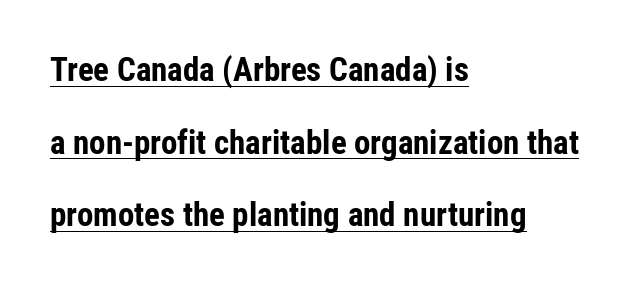
The image shows 33 px bold, condensed sans-serif type, upright; set left-aligned, loose line spacing (2.2x), normal letter spacing, underlined; low stroke contrast and a medium x-height.
